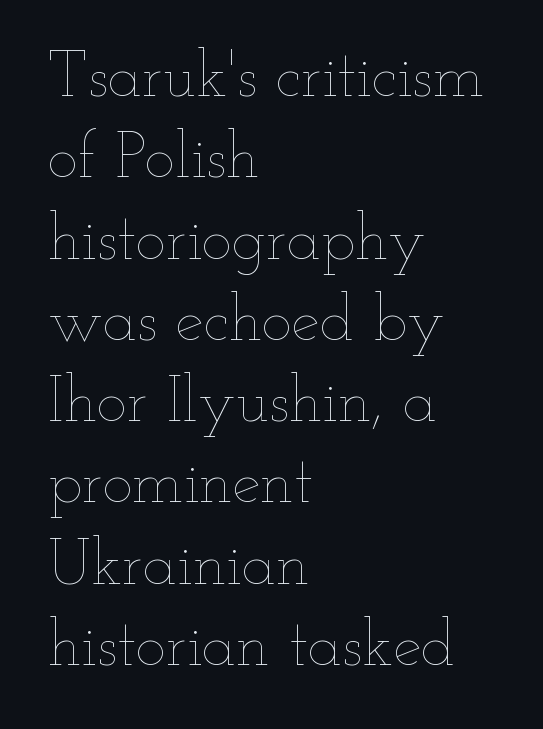
If you drew a ruler down the left edge, every line would touch it. Every character sits straight up, as roman type does. Honestly, the letter spacing is just normal — you wouldn't notice it. Heft: none added — not bold.
